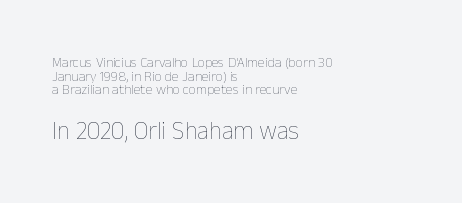
Left-aligned paragraph, ragged on the right. Vertically, the passage feels compressed, each row crowding the next. What stands out about the letter spacing? Nothing — it is the standard amount. Larger block? The one below; the one above is distinctly smaller. Bold? No — there's no thickening of the strokes. Ordinary non-slanted type is in use.
